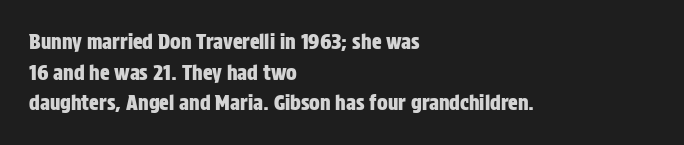
{"italic": "no", "underline": "no", "align": "left", "line_spacing": "normal", "line_spacing_ratio": 1.53, "letter_spacing": "normal", "letter_spacing_em": 0.0, "glyph_px": 20}
